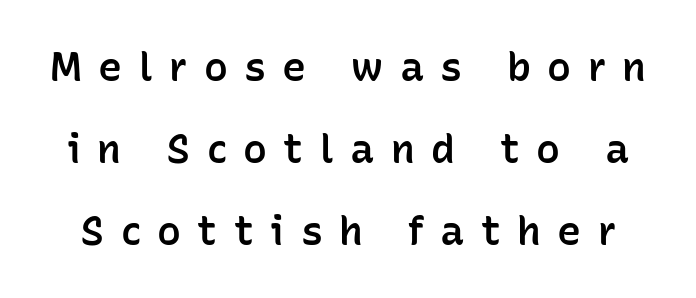
{"serif": "no", "italic": "no", "bold": "semi", "weight": "semibold", "width": "normal", "stroke_contrast": "low", "x_height": "medium", "monospaced": "no", "underline": "no", "line_spacing": "loose", "line_spacing_ratio": 2.05, "letter_spacing": "wide", "letter_spacing_em": 0.41, "glyph_px": 40}
